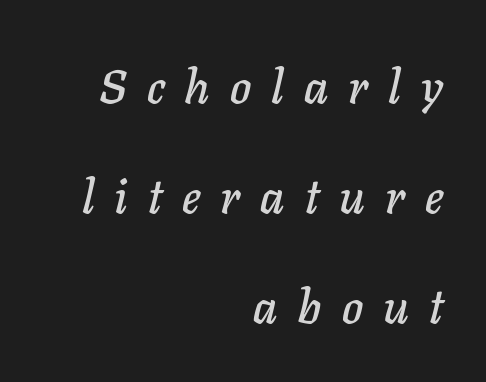
Is this a fixed-width face? No — the glyphs have proportional, varying widths. The baseline area is clear. What stands out about the letter spacing? Its width — letters are far apart. Would a proofreader flag this as italicized? Yes.
